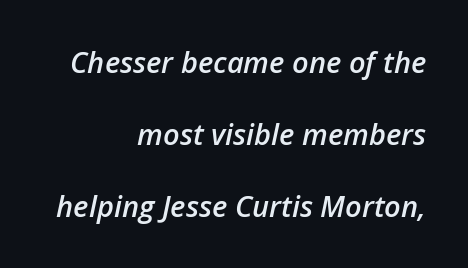
The typesetter chose a ragged-left arrangement here. Here the glyphs are tracked normally, forming tight word shapes. Summary of vertical rhythm: relaxed, with wide interline spacing. Honestly, there is no underline to notice here at all. Spacing verdict: proportional, widths tailored to each character. Bold? Not quite — semibold, heavier than regular but stopping short.
